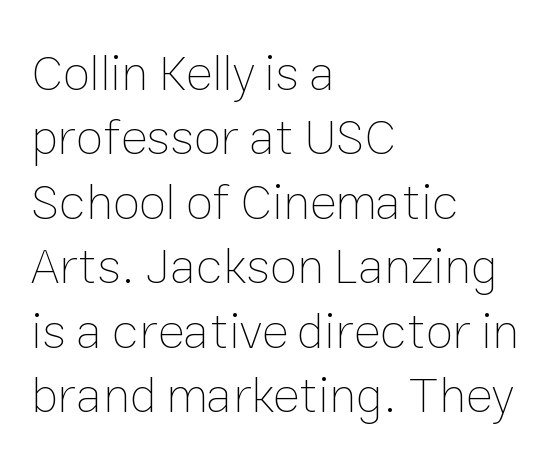
The image shows 50 px thin type, upright; set left-aligned, normal line spacing (1.29x), normal letter spacing, not underlined; low stroke contrast and a medium x-height.
